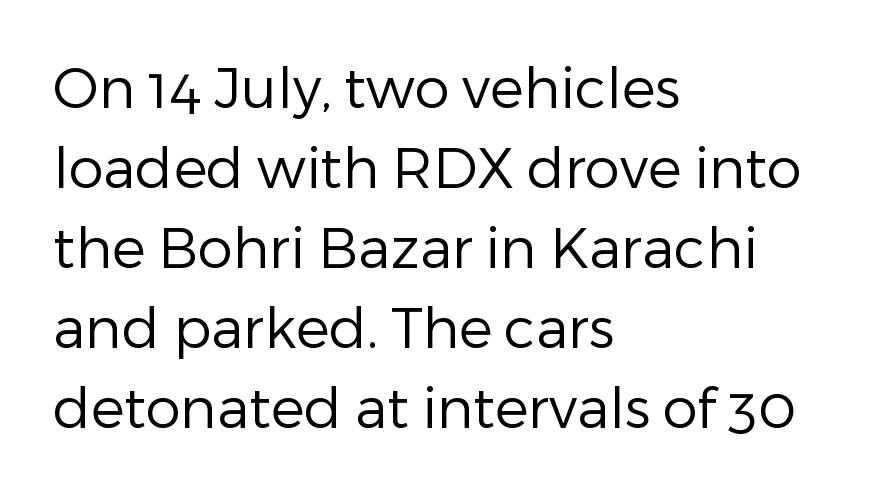
Q: Is the text bold? A: No.
Q: Is the text italic (slanted)? A: No, it is upright.
Q: Is the typeface a serif or a sans-serif typeface? A: Sans-serif.
Q: Is the text underlined? A: No.
Q: How is the paragraph aligned? A: Left-aligned.
Q: Is the spacing between letters normal or unusually wide? A: Normal.
Q: Is the spacing between lines tight, normal or loose? A: Normal.
Q: Width (condensed, normal, or wide)? A: Normal.
Q: Stroke contrast? A: Low.
Q: x-height? A: Medium.
Q: Monospaced? A: No.
